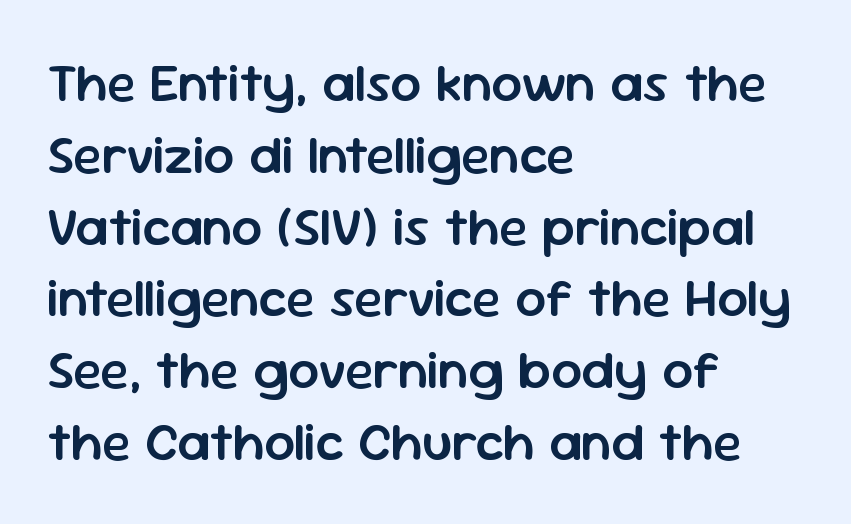
The rendering shows plain stroke endings on the letterforms — a sans-serif design. Normally led — the rows are evenly, conventionally spaced. The typography opts for an upright posture over an oblique one. Tracking value appears to be zero — textbook default spacing. As a designer I'd log this as weight 600, semibold.
